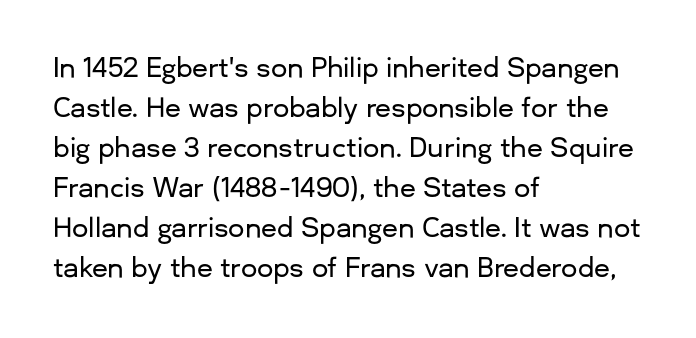
{"italic": "no", "underline": "no", "align": "left", "line_spacing": "normal", "line_spacing_ratio": 1.54, "letter_spacing": "normal", "letter_spacing_em": 0.0, "glyph_px": 26}
